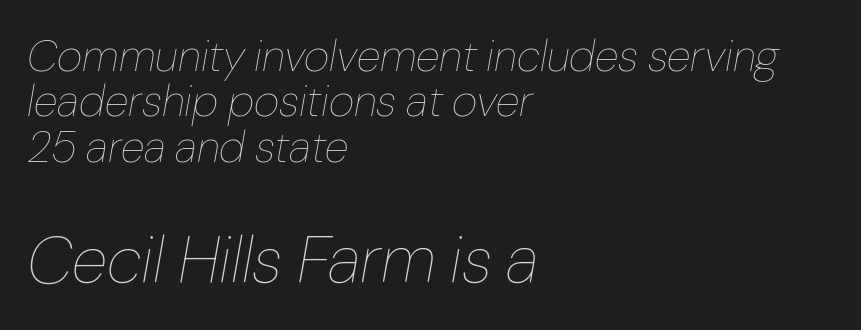
Q: Is the text bold? A: No.
Q: Is the text italic (slanted)? A: Yes, it leans right by about 10 degrees.
Q: Is the text underlined? A: No.
Q: How is the paragraph aligned? A: Left-aligned.
Q: Is the spacing between letters normal or unusually wide? A: Normal.
Q: Is the spacing between lines tight, normal or loose? A: Tight.
Q: Which block of text is set in a larger size, the first (top) or the second (bottom)? A: The second (bottom) one.
Q: Width (condensed, normal, or wide)? A: Normal.
Q: Stroke contrast? A: Low.
Q: x-height? A: Medium.
Q: Monospaced? A: No.
